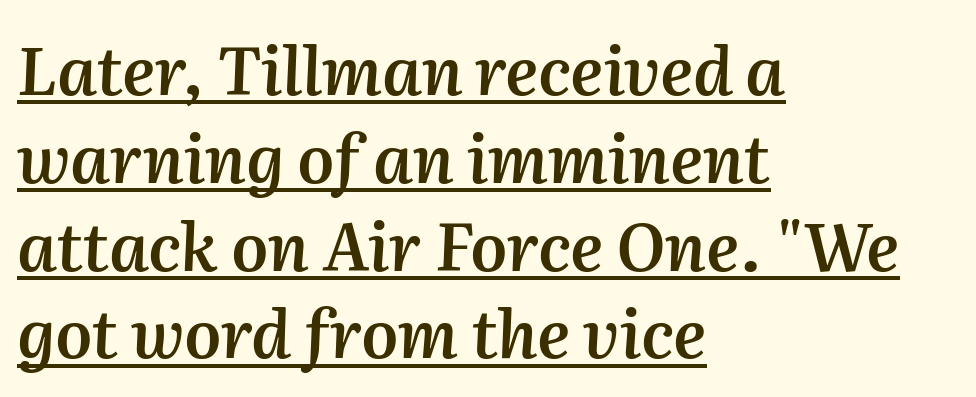
The rendering keeps characters at their native spacing. Evenly set lines give the paragraph a standard silhouette. Italic: yes, the glyphs are oblique. Moderately thickened strokes mark this as semibold type. Decoration check: the copy is underlined.
